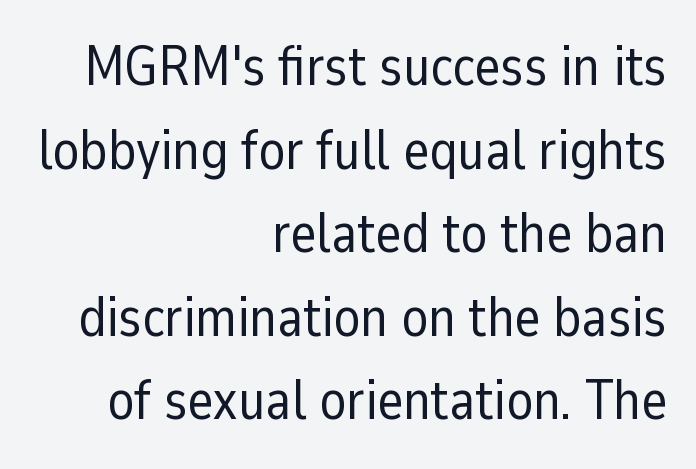
Students, observe: this is what conventionally led text looks like. Posture: straight, roman, zero tilt. This sample has the flowing, uneven cadence of proportional lettering. The passage shown has conventional tracking throughout.
